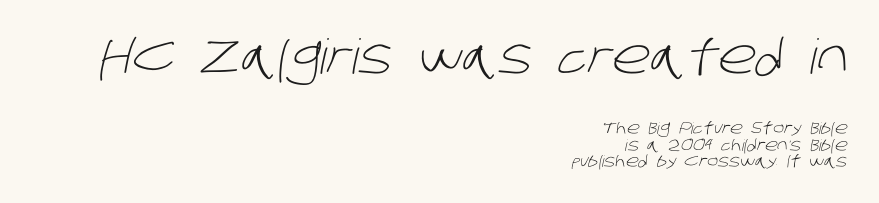
{"serif": "no", "bold": "no", "weight": "light", "width": "normal", "stroke_contrast": "low", "x_height": "large", "monospaced": "no", "underline": "no", "align": "right", "line_spacing": "tight", "line_spacing_ratio": 1.02, "letter_spacing": "normal", "letter_spacing_em": 0.0, "larger_block": "first", "size_ratio": 3.0, "glyph_px": 48}
